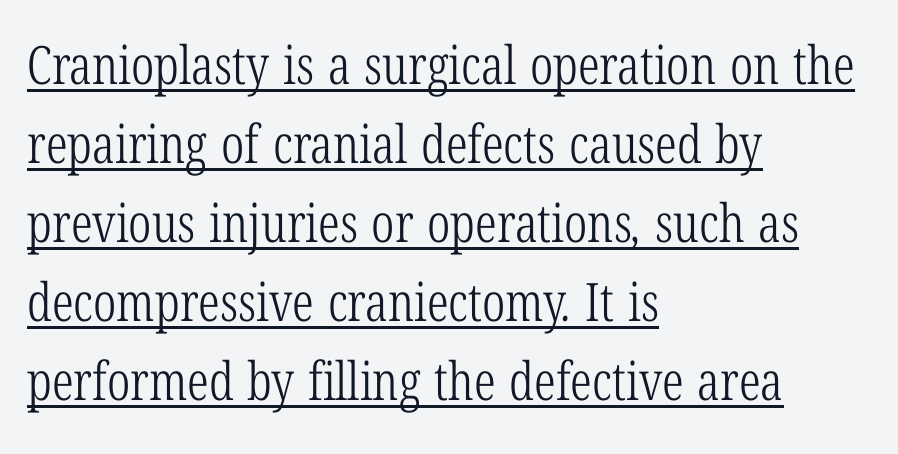
Note the varied advance widths — an 'i' is clearly narrower than an 'm'. Stems and bowls with no extra thickness — not bold. Where is the straight margin? On the left. This sample uses a serif face. A rule runs beneath these lines of type. Does the leading feel generous? No, just average.
